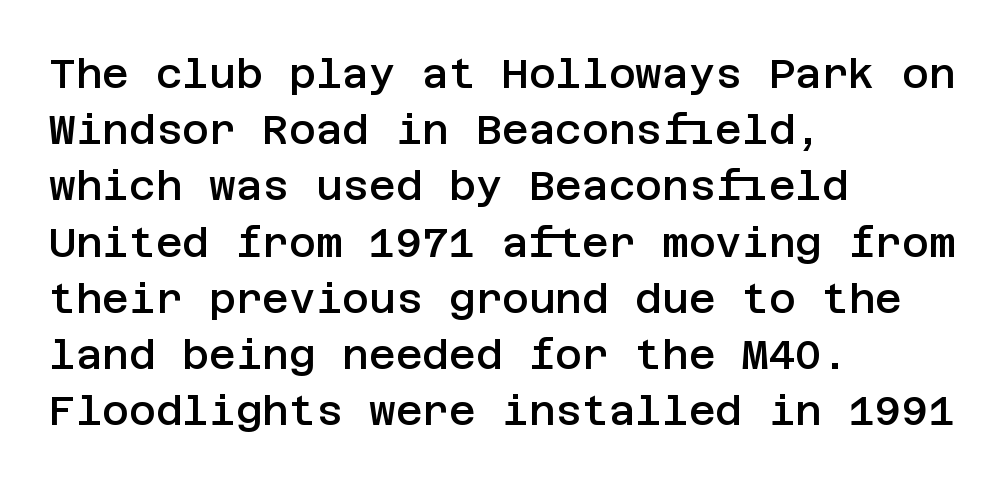
Q: Is the text bold? A: Semi-bold.
Q: Is the text italic (slanted)? A: No, it is upright.
Q: Is the typeface a serif or a sans-serif typeface? A: Sans-serif.
Q: Is the text underlined? A: No.
Q: How is the paragraph aligned? A: Left-aligned.
Q: Is the spacing between letters normal or unusually wide? A: Normal.
Q: Is the spacing between lines tight, normal or loose? A: Normal.
Q: Width (condensed, normal, or wide)? A: Normal.
Q: Stroke contrast? A: Low.
Q: x-height? A: Large.
